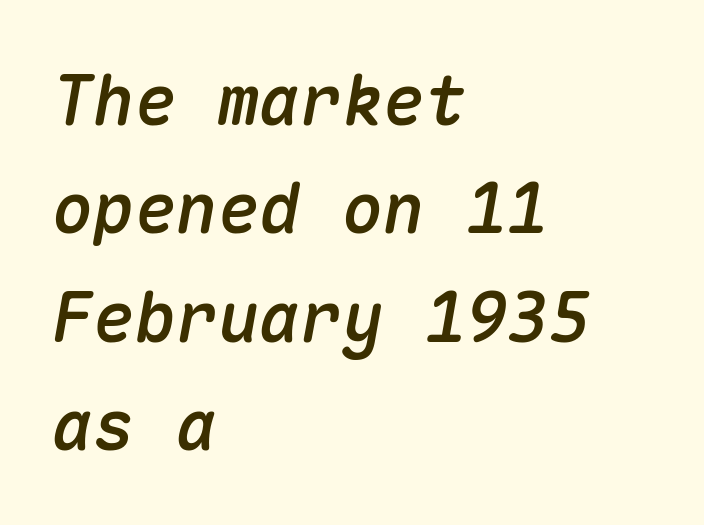
The image shows 69 px text type, italic (leaning right), monospaced; set left-aligned, normal line spacing (1.57x), normal letter spacing, not underlined; medium stroke contrast and a medium x-height.
